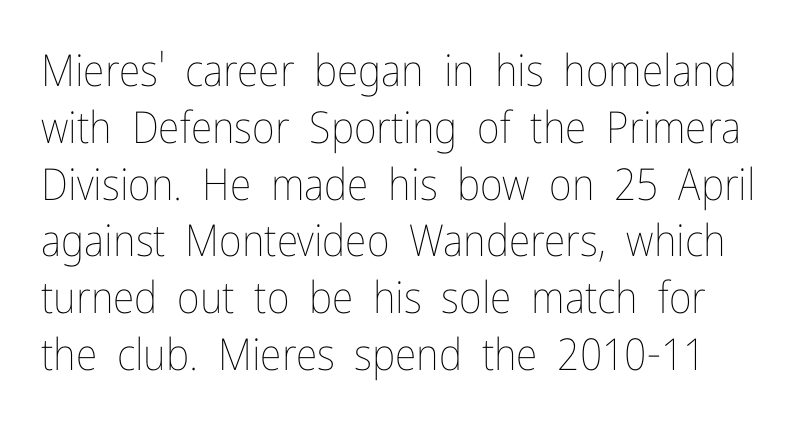
Q: Is the text bold? A: No.
Q: Is the text italic (slanted)? A: No, it is upright.
Q: Is the text underlined? A: No.
Q: Is the spacing between letters normal or unusually wide? A: Normal.
Q: Is the spacing between lines tight, normal or loose? A: Normal.
Q: Width (condensed, normal, or wide)? A: Condensed.
Q: Stroke contrast? A: Low.
Q: x-height? A: Medium.
Q: Monospaced? A: No.
